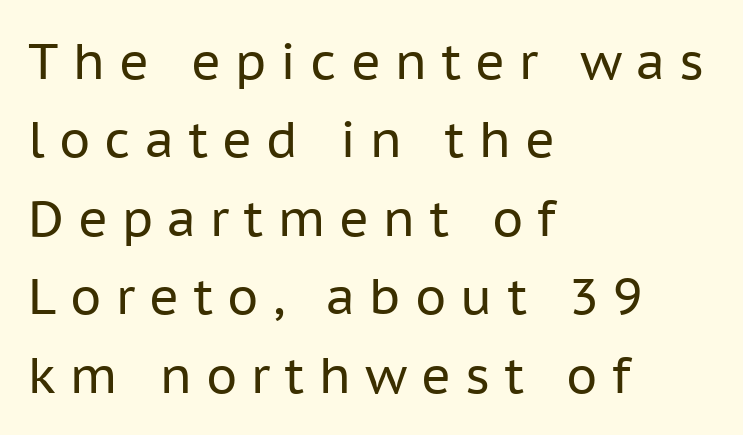
The image shows 50 px regular-weight sans-serif type, upright; set left-aligned, normal line spacing (1.57x), unusually wide letter spacing (+0.28 em), not underlined; low stroke contrast and a medium x-height.
